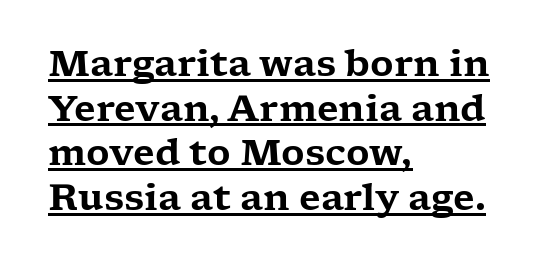
The rendering anchors every line to the left-hand side. These lines are composed in type with serifs. Ordinary non-slanted type is in use. Caption: standard tracking, unaltered. Glance below the letters and you will spot a drawn line.
